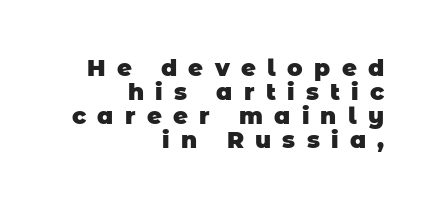
Typeset ragged left — the right edge is the straight one. The leading is snug, giving the passage a crowded texture. Heft: maximum for text — a bold. Honestly, the letter spacing is so wide it's the main thing you notice.
